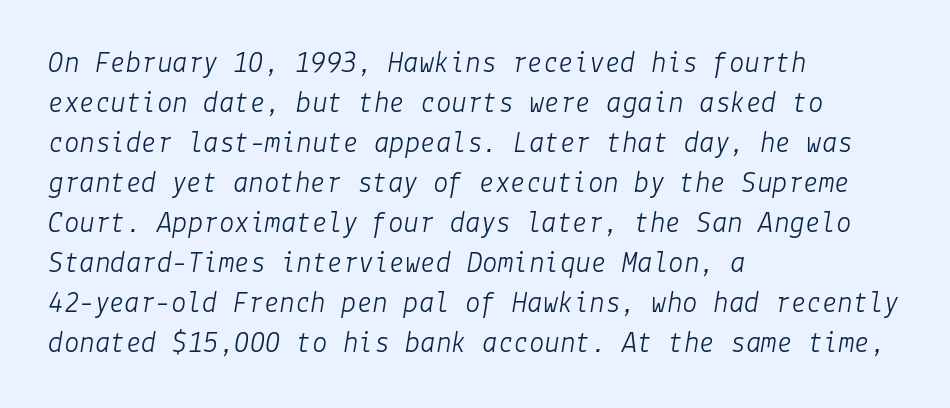
Q: Is the text bold? A: No.
Q: Is the text italic (slanted)? A: Yes, it leans right by about 9 degrees.
Q: Is the text underlined? A: No.
Q: How is the paragraph aligned? A: Left-aligned.
Q: Is the spacing between letters normal or unusually wide? A: Normal.
Q: Is the spacing between lines tight, normal or loose? A: Normal.
Q: Width (condensed, normal, or wide)? A: Normal.
Q: Stroke contrast? A: Low.
Q: x-height? A: Medium.
